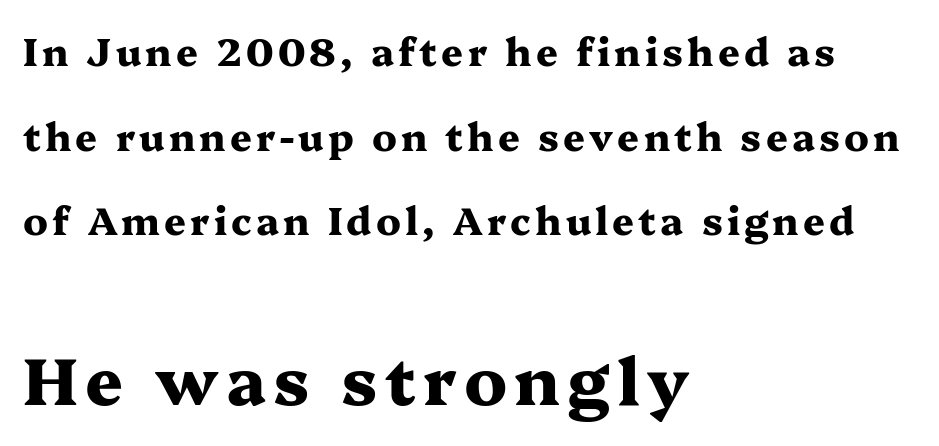
Q: Is the text bold? A: Yes.
Q: Is the text italic (slanted)? A: No, it is upright.
Q: Is the typeface a serif or a sans-serif typeface? A: Serif.
Q: Is the text underlined? A: No.
Q: How is the paragraph aligned? A: Left-aligned.
Q: Is the spacing between lines tight, normal or loose? A: Loose.
Q: Which block of text is set in a larger size, the first (top) or the second (bottom)? A: The second (bottom) one.
Q: Width (condensed, normal, or wide)? A: Wide.
Q: Stroke contrast? A: Medium.
Q: x-height? A: Medium.
Q: Monospaced? A: No.
